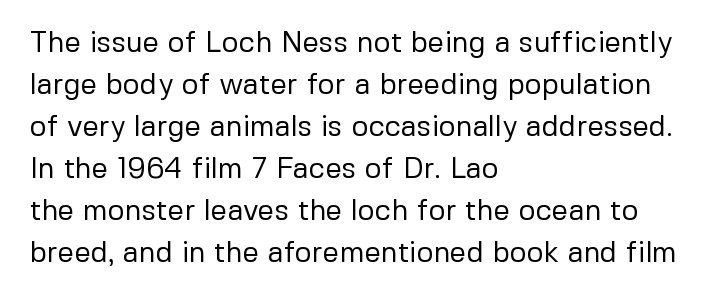
{"serif": "no", "italic": "no", "bold": "no", "weight": "regular", "width": "normal", "stroke_contrast": "low", "x_height": "medium", "monospaced": "no", "underline": "no", "align": "left", "line_spacing": "normal", "line_spacing_ratio": 1.45, "letter_spacing": "normal", "letter_spacing_em": 0.0, "glyph_px": 29}
